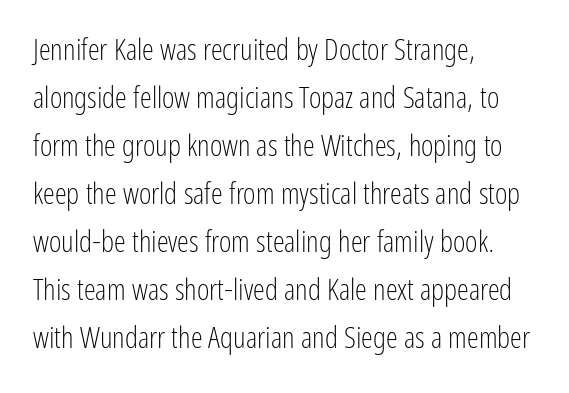
The rendering uses natural spacing where letterforms have individual widths. This reads as an unemphasized weight, regular at the heaviest. This sample is left-justified, so line endings fall wherever the words run out. Tracking value appears to be zero — textbook default spacing. Each new line begins a customary step beneath the previous one. Do the letters lean? They stand straight.
